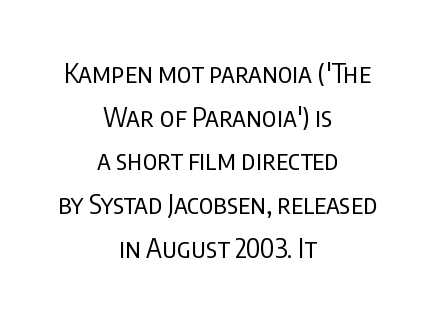
Q: Is the text bold? A: No.
Q: Is the text italic (slanted)? A: No, it is upright.
Q: Is the text underlined? A: No.
Q: How is the paragraph aligned? A: Centered.
Q: Is the spacing between letters normal or unusually wide? A: Normal.
Q: Is the spacing between lines tight, normal or loose? A: Normal.
